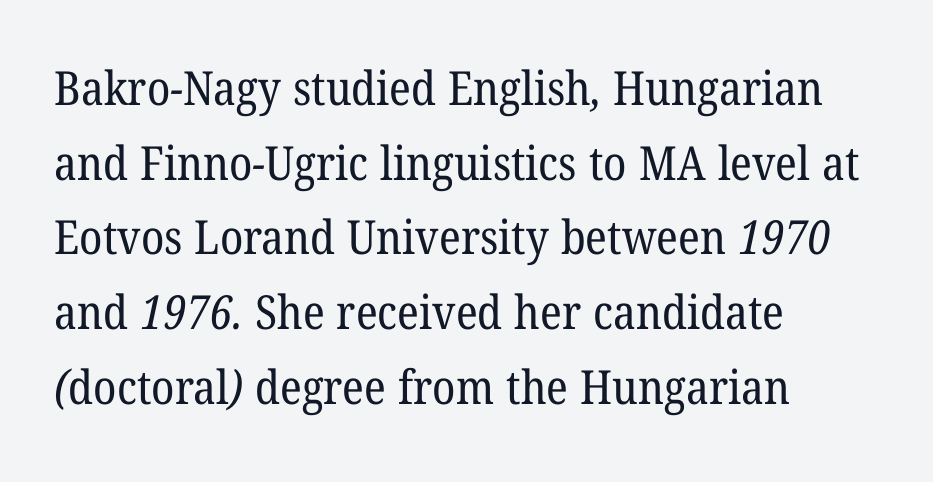
{"serif": "yes", "bold": "no", "weight": "regular", "width": "normal", "stroke_contrast": "low", "x_height": "medium", "monospaced": "no", "underline": "no", "align": "left", "line_spacing": "normal", "line_spacing_ratio": 1.59, "letter_spacing": "normal", "letter_spacing_em": 0.0, "glyph_px": 47}
